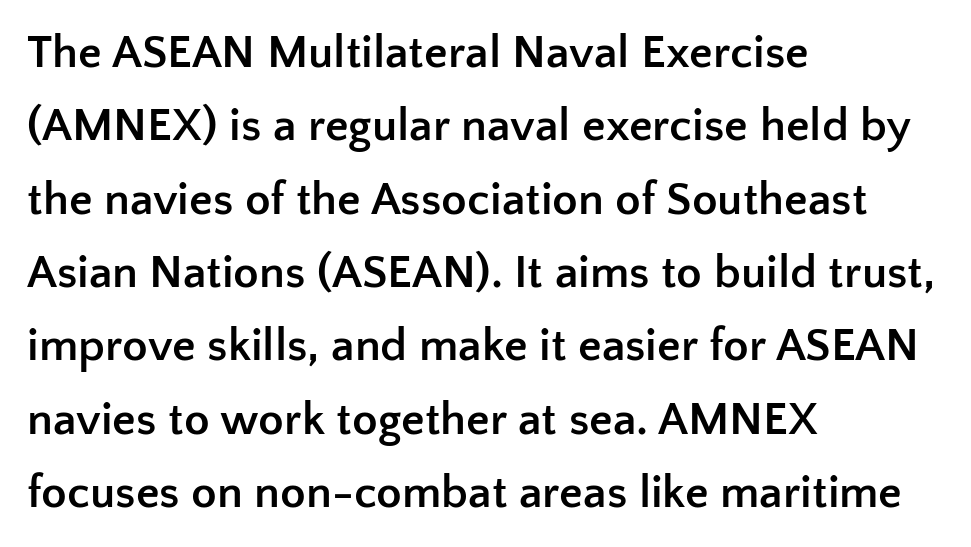
The image shows 47 px semibold sans-serif type, upright; set left-aligned, normal line spacing (1.56x), normal letter spacing, not underlined; low stroke contrast and a medium x-height.
